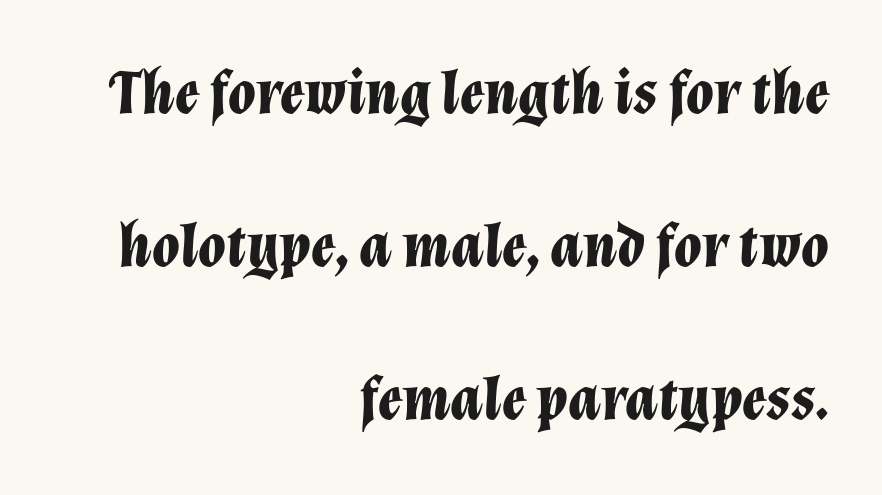
Each word holds together tightly as a unit, with standard inter-letter gaps. The lines are spread far apart with generous leading. Italic? Definitely — the glyphs are oblique. The rendering uses natural spacing where letterforms have individual widths. Bold? Absolutely — the strokes are thick and heavy. Each line ends at the same right margin while the left side varies.
